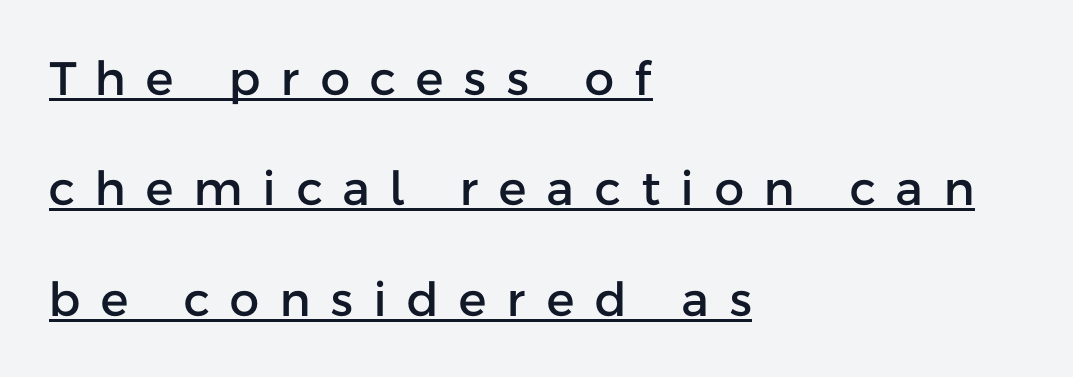
{"serif": "no", "italic": "no", "width": "normal", "stroke_contrast": "low", "x_height": "medium", "monospaced": "no", "underline": "yes", "align": "left", "line_spacing": "loose", "line_spacing_ratio": 2.35, "letter_spacing": "wide", "letter_spacing_em": 0.44, "glyph_px": 47}
